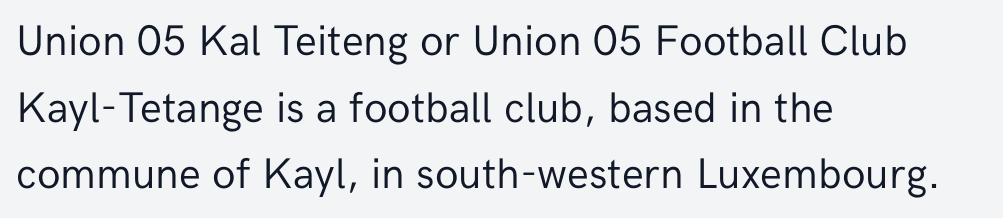
{"serif": "no", "italic": "no", "bold": "no", "weight": "regular", "width": "normal", "stroke_contrast": "low", "x_height": "medium", "monospaced": "no", "underline": "no", "align": "left", "line_spacing": "normal", "line_spacing_ratio": 1.55, "letter_spacing": "normal", "letter_spacing_em": 0.0, "glyph_px": 43}
